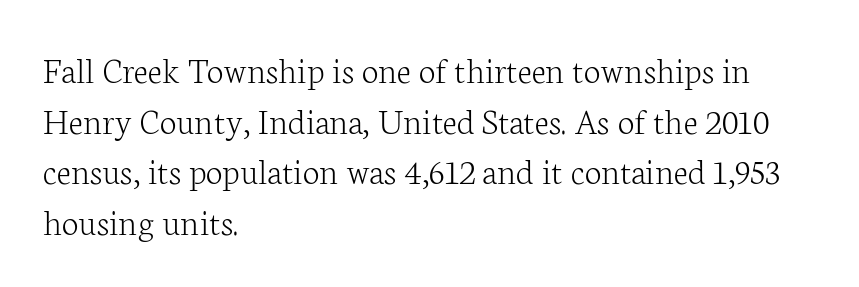
Q: Is the text bold? A: No.
Q: Is the text italic (slanted)? A: No, it is upright.
Q: Is the typeface a serif or a sans-serif typeface? A: Serif.
Q: Is the text underlined? A: No.
Q: How is the paragraph aligned? A: Left-aligned.
Q: Is the spacing between letters normal or unusually wide? A: Normal.
Q: Is the spacing between lines tight, normal or loose? A: Normal.
Q: Width (condensed, normal, or wide)? A: Normal.
Q: Stroke contrast? A: Low.
Q: x-height? A: Medium.
Q: Monospaced? A: No.
